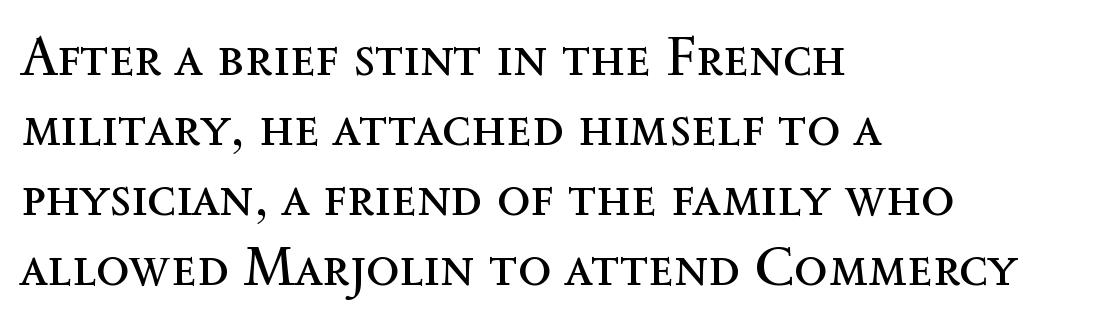
The image shows 55 px regular-weight type, upright; set left-aligned, normal line spacing (1.27x), normal letter spacing, not underlined; a medium x-height.
